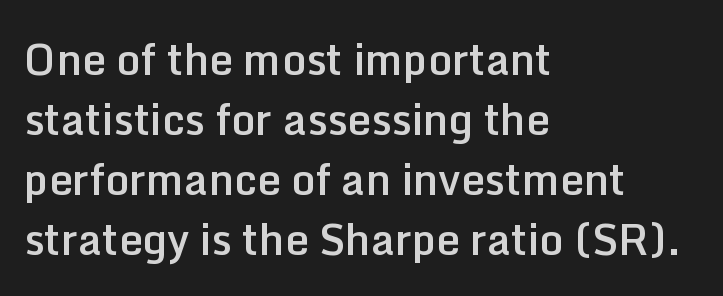
Q: Is the text bold? A: Semi-bold.
Q: Is the text italic (slanted)? A: No, it is upright.
Q: Is the typeface a serif or a sans-serif typeface? A: Sans-serif.
Q: Is the text underlined? A: No.
Q: How is the paragraph aligned? A: Left-aligned.
Q: Is the spacing between letters normal or unusually wide? A: Normal.
Q: Is the spacing between lines tight, normal or loose? A: Normal.
Q: Width (condensed, normal, or wide)? A: Normal.
Q: Stroke contrast? A: Low.
Q: x-height? A: Medium.
Q: Monospaced? A: No.
